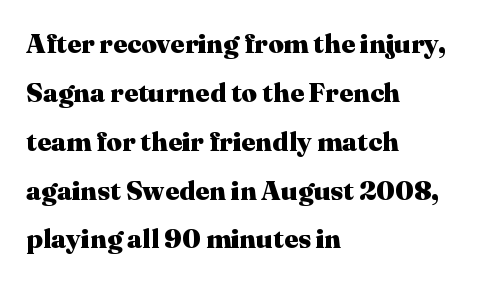
The image shows 27 px bold type, upright; set left-aligned, line spacing 1.81x, normal letter spacing, not underlined.
